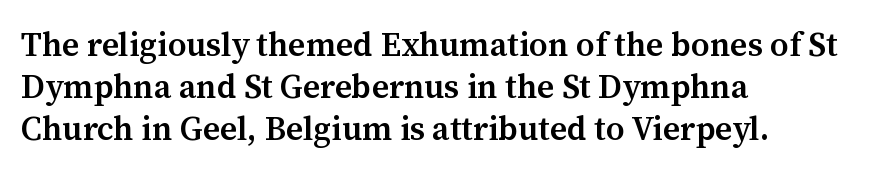
The image shows 33 px semibold serif type, upright; set left-aligned, normal line spacing (1.27x), normal letter spacing, not underlined; medium stroke contrast and a medium x-height.
